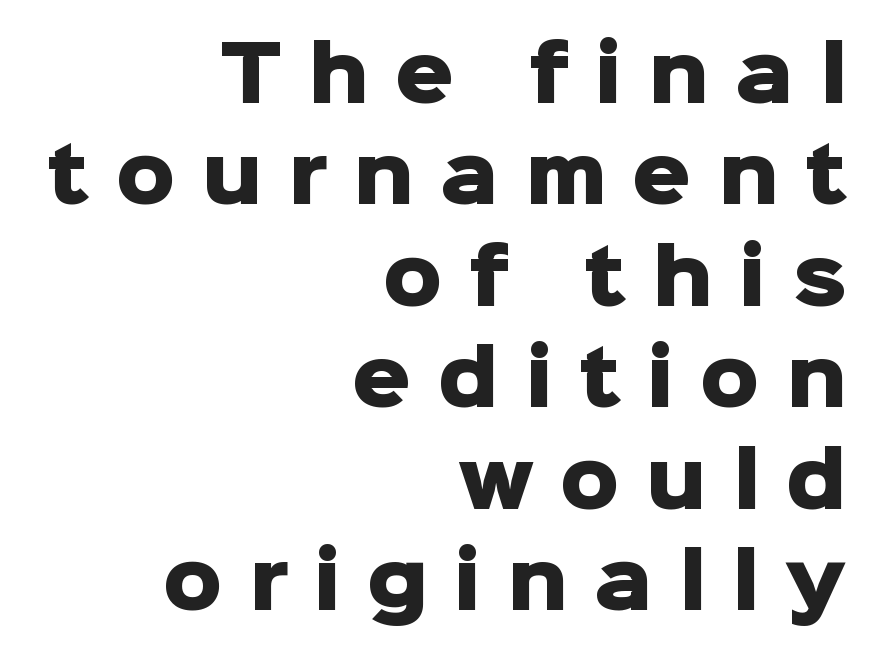
The image shows 74 px heavy sans-serif type, upright; set right-aligned, normal line spacing (1.37x), unusually wide letter spacing (+0.35 em), not underlined; low stroke contrast and a medium x-height.
